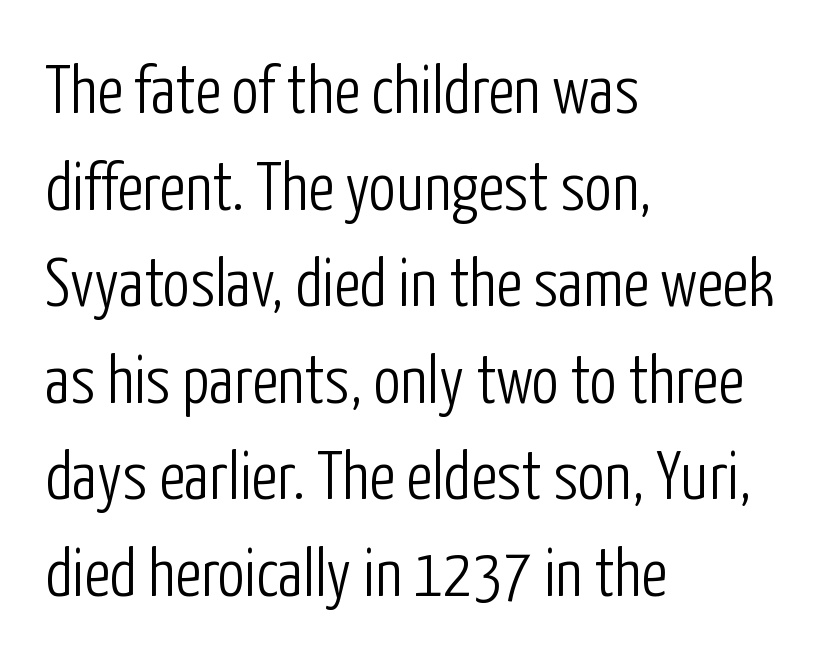
Q: Is the text bold? A: No.
Q: Is the text italic (slanted)? A: No, it is upright.
Q: Is the typeface a serif or a sans-serif typeface? A: Sans-serif.
Q: Is the text underlined? A: No.
Q: How is the paragraph aligned? A: Left-aligned.
Q: Is the spacing between letters normal or unusually wide? A: Normal.
Q: Is the spacing between lines tight, normal or loose? A: Normal.
Q: Width (condensed, normal, or wide)? A: Condensed.
Q: Stroke contrast? A: Low.
Q: x-height? A: Medium.
Q: Monospaced? A: No.
